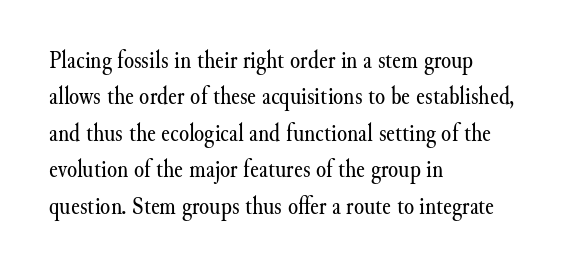
The image shows 26 px text type, upright; set left-aligned, normal line spacing (1.4x), normal letter spacing, not underlined.
